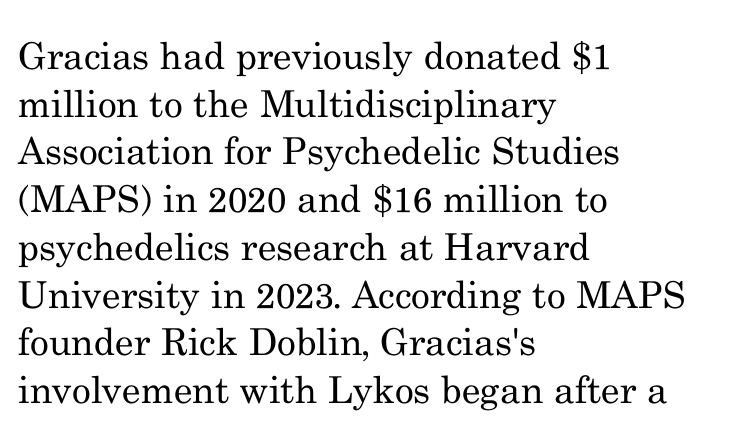
{"serif": "yes", "italic": "no", "bold": "no", "weight": "regular", "width": "normal", "stroke_contrast": "medium", "x_height": "small", "monospaced": "no", "underline": "no", "align": "left", "line_spacing": "normal", "line_spacing_ratio": 1.29, "letter_spacing": "normal", "letter_spacing_em": 0.0, "glyph_px": 37}
